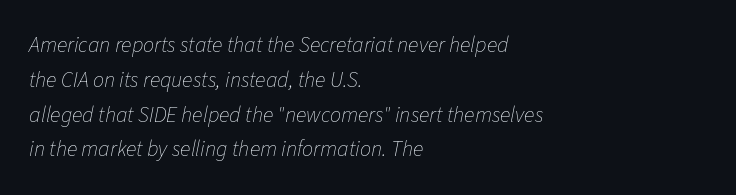
The image shows 22 px text type, italic (leaning right); set left-aligned, normal line spacing (1.58x), normal letter spacing, not underlined.
